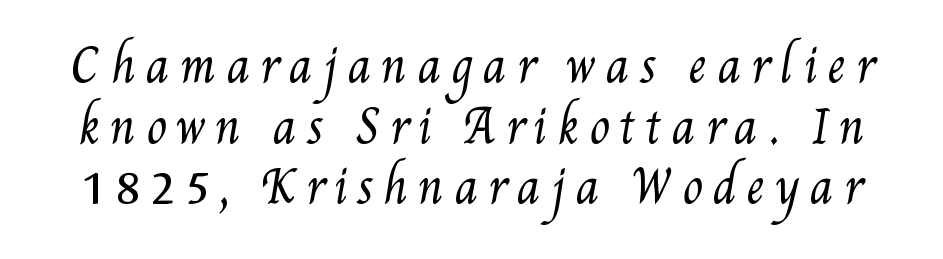
{"bold": "no", "weight": "regular", "width": "condensed", "stroke_contrast": "medium", "x_height": "small", "monospaced": "no", "underline": "no", "line_spacing": "normal", "line_spacing_ratio": 1.32, "letter_spacing": "wide", "letter_spacing_em": 0.21, "glyph_px": 46}
